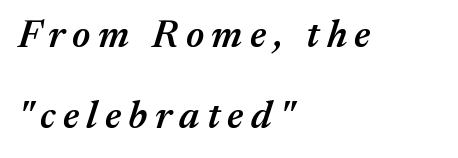
{"italic": "yes", "lean": "right", "slant_degrees": 17, "bold": "semi", "weight": "semibold", "width": "normal", "stroke_contrast": "medium", "x_height": "medium", "monospaced": "no", "underline": "no", "align": "left", "line_spacing": "loose", "line_spacing_ratio": 2.08, "glyph_px": 39}
